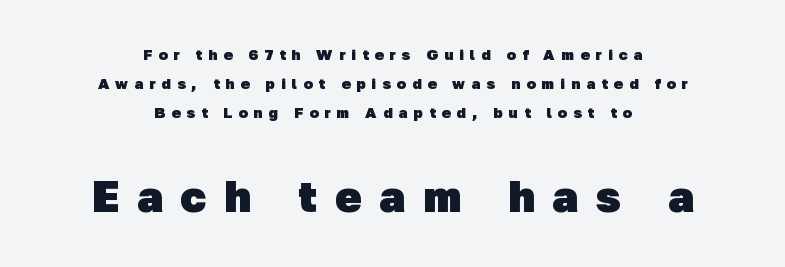
{"serif": "no", "bold": "yes", "weight": "heavy", "width": "normal", "stroke_contrast": "low", "x_height": "medium", "monospaced": "no", "underline": "no", "align": "center", "line_spacing": "loose", "line_spacing_ratio": 1.95, "letter_spacing": "wide", "letter_spacing_em": 0.41, "larger_block": "second", "size_ratio": 2.93, "glyph_px": 44}
